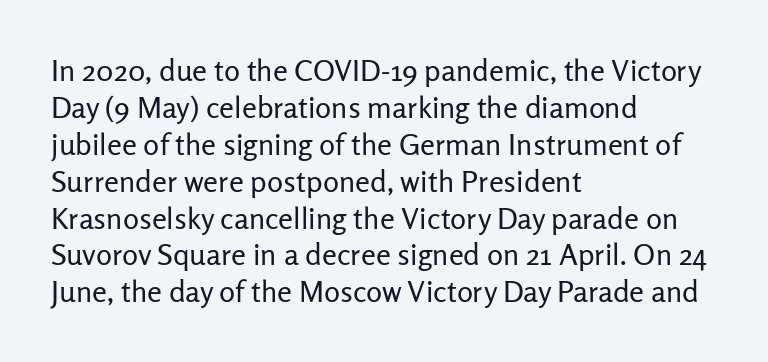
Q: Is the text bold? A: No.
Q: Is the text italic (slanted)? A: No, it is upright.
Q: Is the typeface a serif or a sans-serif typeface? A: Sans-serif.
Q: Is the text underlined? A: No.
Q: How is the paragraph aligned? A: Left-aligned.
Q: Is the spacing between letters normal or unusually wide? A: Normal.
Q: Width (condensed, normal, or wide)? A: Normal.
Q: Stroke contrast? A: Low.
Q: x-height? A: Medium.
Q: Monospaced? A: No.
